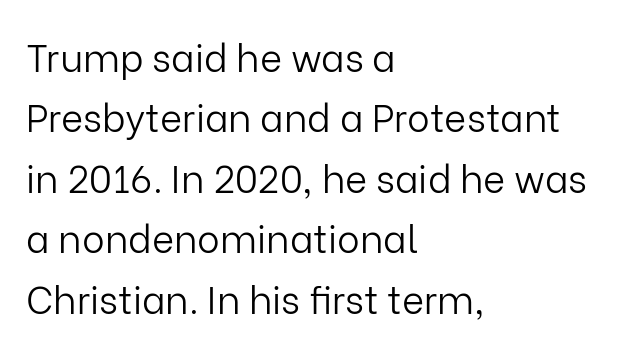
Q: Is the text bold? A: No.
Q: Is the text italic (slanted)? A: No, it is upright.
Q: Is the typeface a serif or a sans-serif typeface? A: Sans-serif.
Q: Is the text underlined? A: No.
Q: How is the paragraph aligned? A: Left-aligned.
Q: Is the spacing between letters normal or unusually wide? A: Normal.
Q: Is the spacing between lines tight, normal or loose? A: Normal.
Q: Width (condensed, normal, or wide)? A: Normal.
Q: Stroke contrast? A: Low.
Q: x-height? A: Medium.
Q: Monospaced? A: No.
